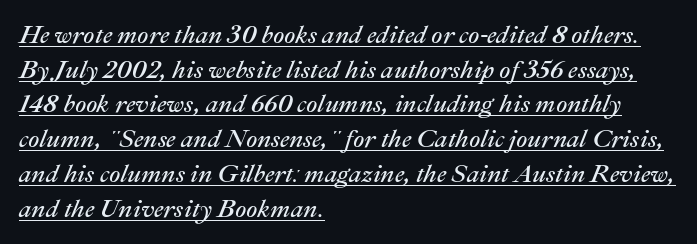
Compared with a typical body face, this is equally light or lighter still. Caption: multi-line text, flush left, ragged right. In designer terms, the underline attribute is active on this setting. Tracking value appears to be zero — textbook default spacing. The letters are slanted; this is an italic face. Is there much room between lines? A standard amount, neither cramped nor airy.
